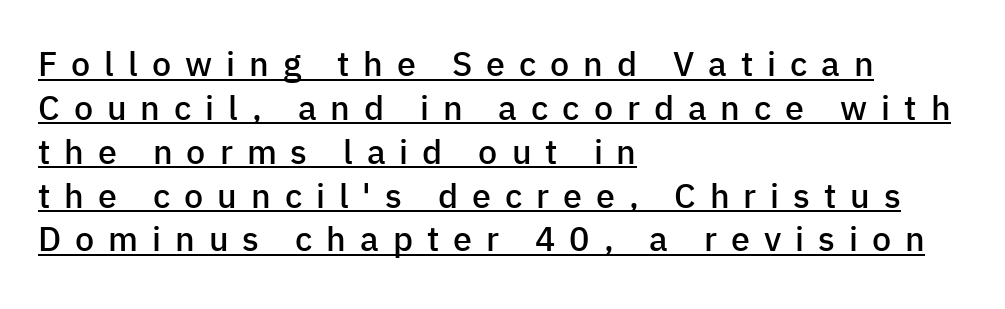
Q: Is the text bold? A: Semi-bold.
Q: Is the text italic (slanted)? A: No, it is upright.
Q: Is the typeface a serif or a sans-serif typeface? A: Sans-serif.
Q: Is the text underlined? A: Yes.
Q: How is the paragraph aligned? A: Left-aligned.
Q: Is the spacing between letters normal or unusually wide? A: Unusually wide.
Q: Is the spacing between lines tight, normal or loose? A: Normal.
Q: Width (condensed, normal, or wide)? A: Normal.
Q: Stroke contrast? A: Low.
Q: x-height? A: Medium.
Q: Monospaced? A: No.
